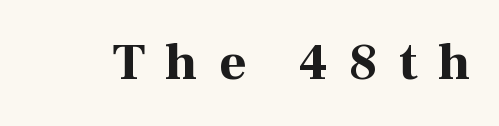
Tracking value appears strongly positive — letters spread wide. The axis of the letterforms is exactly vertical. Strokes here are thick enough to call this a true bold. To sum up the face: it has serifs.
